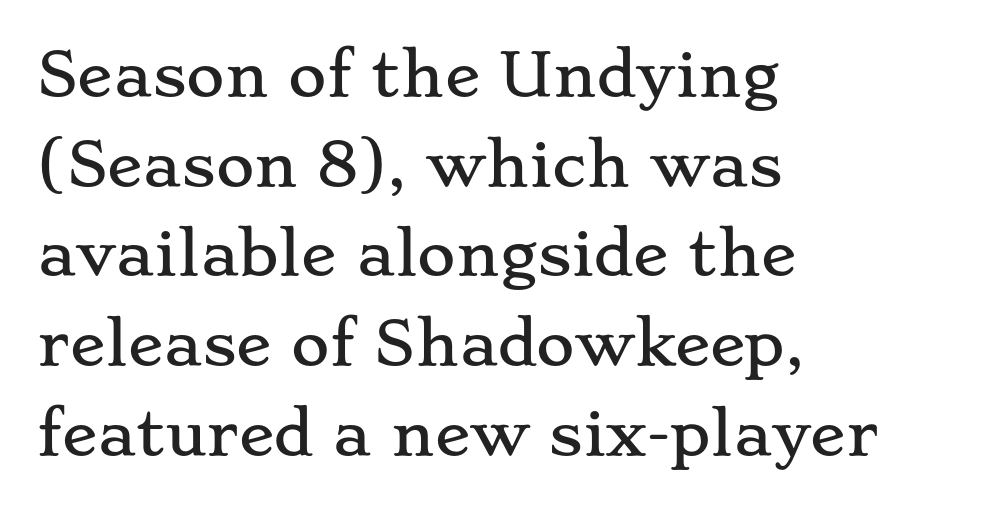
{"serif": "yes", "italic": "no", "width": "wide", "stroke_contrast": "low", "x_height": "small", "monospaced": "no", "underline": "no", "align": "left", "line_spacing": "normal", "line_spacing_ratio": 1.52, "letter_spacing": "normal", "letter_spacing_em": 0.0, "glyph_px": 59}
